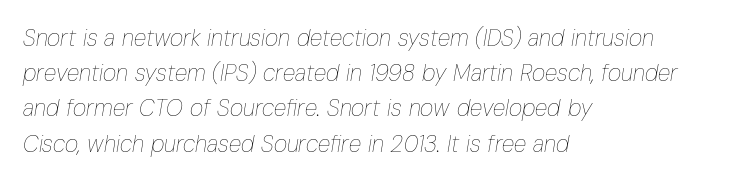
Counters stay open thanks to moderate or lighter strokes. This rendering uses left alignment, leaving the right contour irregular. Spacing between characters is what you'd get straight out of the box. Reading down the column, the eye jumps a familiar distance to each next line.
